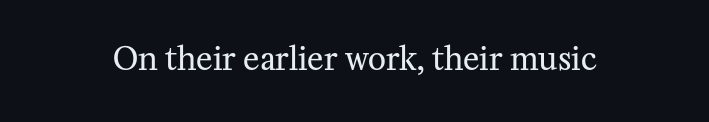
Q: Is the text bold? A: No.
Q: Is the text italic (slanted)? A: No, it is upright.
Q: Is the typeface a serif or a sans-serif typeface? A: Serif.
Q: Is the text underlined? A: No.
Q: Is the spacing between letters normal or unusually wide? A: Normal.
Q: Width (condensed, normal, or wide)? A: Normal.
Q: Stroke contrast? A: Medium.
Q: x-height? A: Medium.
Q: Monospaced? A: No.
